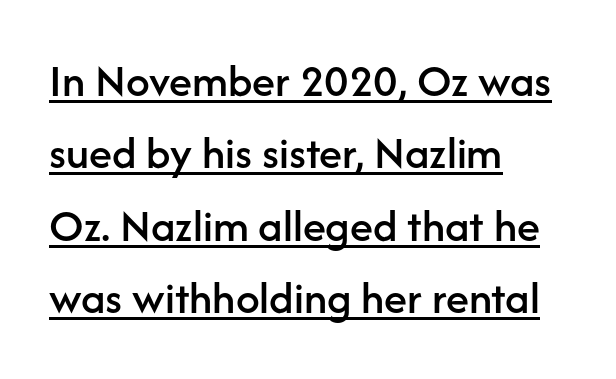
The block of text has a typical density, with ordinary space between rows. Observe the ordinary spacing: letters are neighbours, not strangers. Caption: lettering with a line underneath. Ordinary non-slanted type is in use. The text was rendered using a sans face with plain stroke endings.
